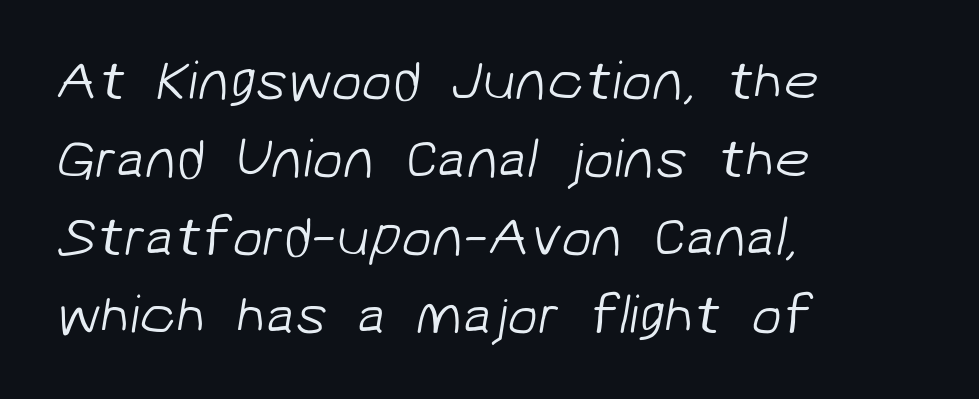
{"serif": "no", "bold": "no", "weight": "light", "width": "normal", "stroke_contrast": "low", "x_height": "medium", "monospaced": "no", "underline": "no", "align": "left", "line_spacing": "normal", "line_spacing_ratio": 1.39, "letter_spacing": "normal", "letter_spacing_em": 0.0, "glyph_px": 56}
